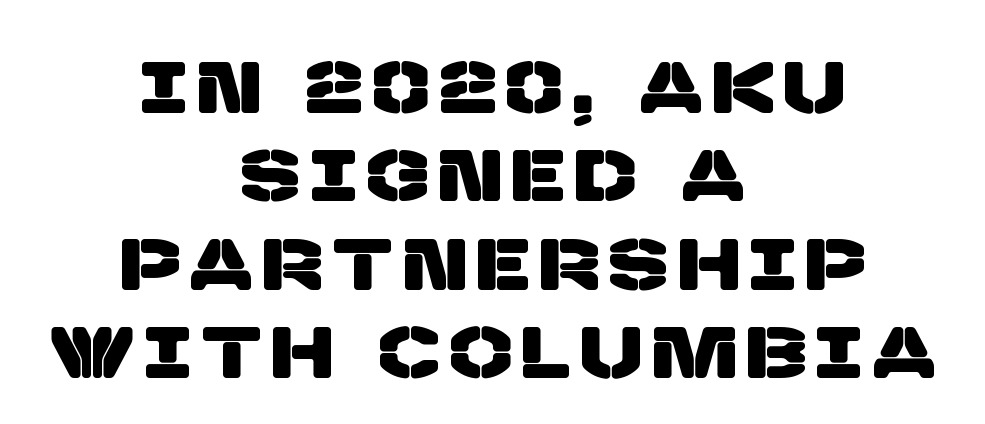
{"serif": "no", "width": "normal", "stroke_contrast": "low", "x_height": "large", "monospaced": "no", "underline": "no", "align": "center", "line_spacing_ratio": 1.21, "glyph_px": 73}
